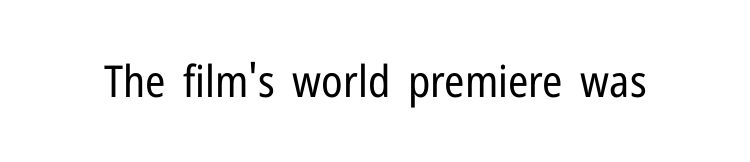
The letterforms sit shoulder to shoulder at normal distance. Typographically, this falls in the sans-serif category. Each row of text sits above clean, open space. Varying glyph widths throughout — classic text-font behaviour. A typesetter would mark this as roman, not italic.
